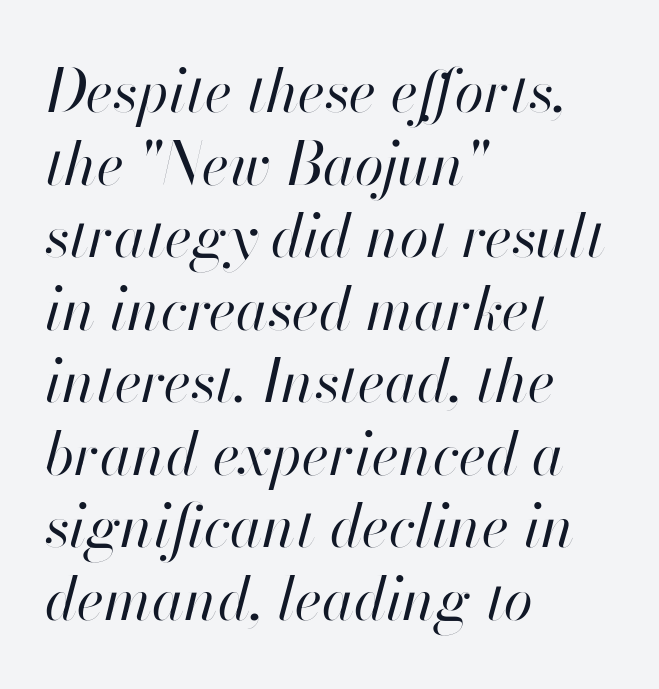
Bold? No — there's no thickening of the strokes. Layout note: lines flush left. Plain, unruled lines of type. The passage shown is typed in a proportional face where columns would drift. Looking at the ascenders, they clearly lean. The rendering keeps characters at their native spacing.
